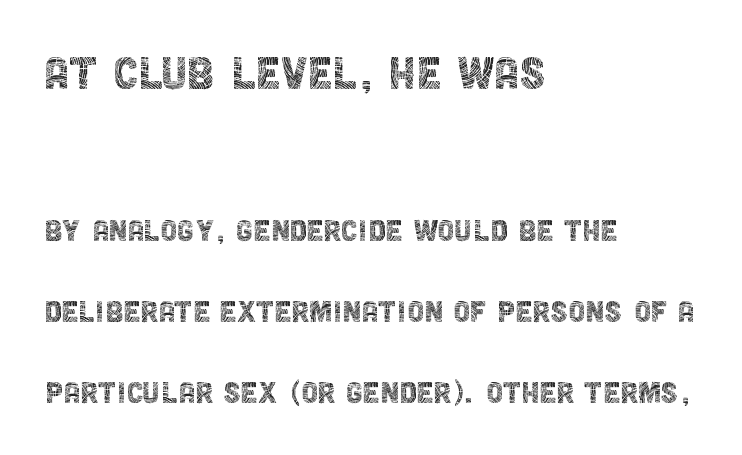
Q: Is the text bold? A: No.
Q: Is the text italic (slanted)? A: No, it is upright.
Q: Is the typeface a serif or a sans-serif typeface? A: Sans-serif.
Q: Is the text underlined? A: No.
Q: How is the paragraph aligned? A: Left-aligned.
Q: Is the spacing between letters normal or unusually wide? A: Normal.
Q: Is the spacing between lines tight, normal or loose? A: Loose.
Q: Which block of text is set in a larger size, the first (top) or the second (bottom)? A: The first (top) one.
Q: Width (condensed, normal, or wide)? A: Condensed.
Q: x-height? A: Large.
Q: Monospaced? A: No.
